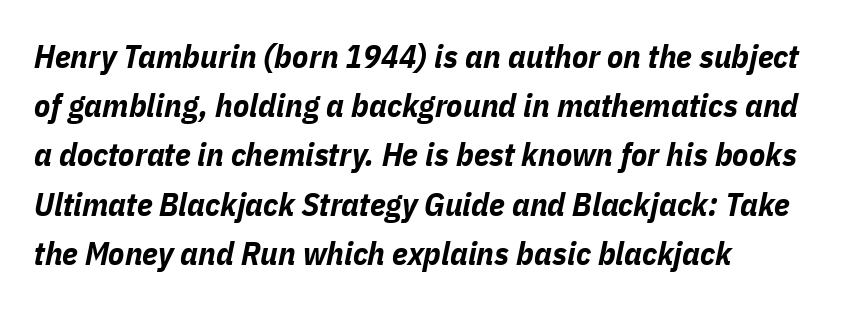
The image shows 33 px bold, condensed type, italic (leaning right); set left-aligned, normal line spacing (1.49x), normal letter spacing, not underlined; low stroke contrast and a medium x-height.
